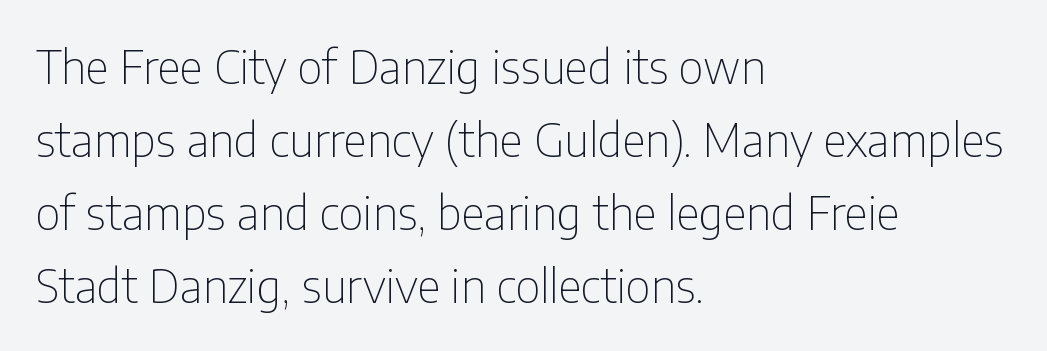
Q: Is the text bold? A: No.
Q: Is the text italic (slanted)? A: No, it is upright.
Q: Is the typeface a serif or a sans-serif typeface? A: Sans-serif.
Q: Is the text underlined? A: No.
Q: How is the paragraph aligned? A: Left-aligned.
Q: Is the spacing between letters normal or unusually wide? A: Normal.
Q: Is the spacing between lines tight, normal or loose? A: Normal.
Q: Width (condensed, normal, or wide)? A: Condensed.
Q: Stroke contrast? A: Low.
Q: x-height? A: Medium.
Q: Monospaced? A: No.
